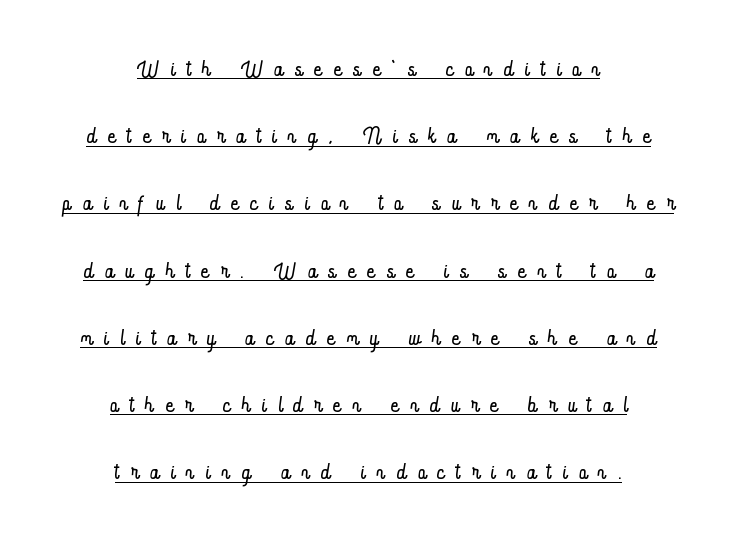
The image shows 32 px light, condensed type; set centered, loose line spacing (2.1x), unusually wide letter spacing (+0.38 em), underlined; low stroke contrast and a small x-height.
